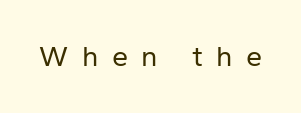
{"serif": "no", "italic": "no", "bold": "no", "weight": "regular", "width": "normal", "stroke_contrast": "low", "x_height": "medium", "monospaced": "no", "underline": "no", "letter_spacing": "wide", "letter_spacing_em": 0.46, "glyph_px": 29}
